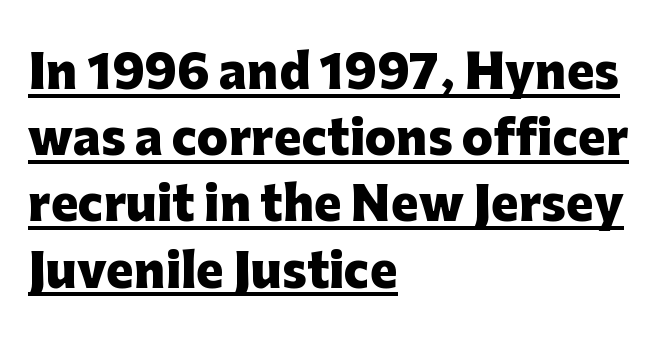
The image shows 46 px heavy sans-serif type, upright; set left-aligned, normal line spacing (1.44x), normal letter spacing, underlined; low stroke contrast and a medium x-height.
